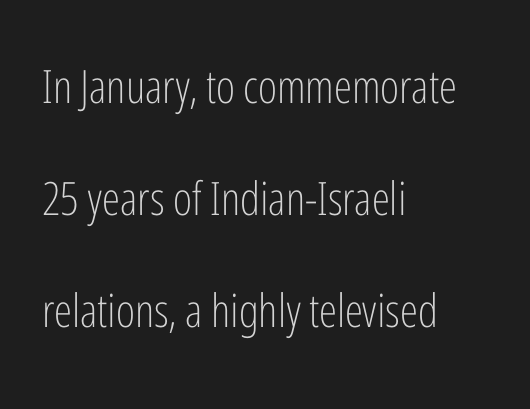
The image shows 46 px light, condensed sans-serif type, upright; set left-aligned, loose line spacing (2.43x), normal letter spacing, not underlined; low stroke contrast and a medium x-height.
